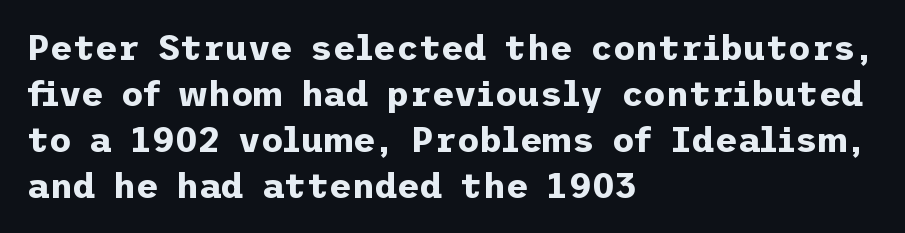
The image shows 35 px bold sans-serif type, upright; set left-aligned, normal line spacing (1.31x), normal letter spacing, not underlined; low stroke contrast and a medium x-height.
